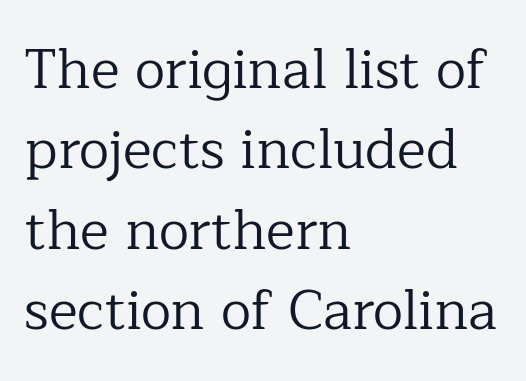
This sample uses a serif face. Vertical spacing — default. Inter-character spacing is left at the font's built-in metrics. Note the varied advance widths — an 'i' is clearly narrower than an 'm'. Nobody drew a line under any word here.
